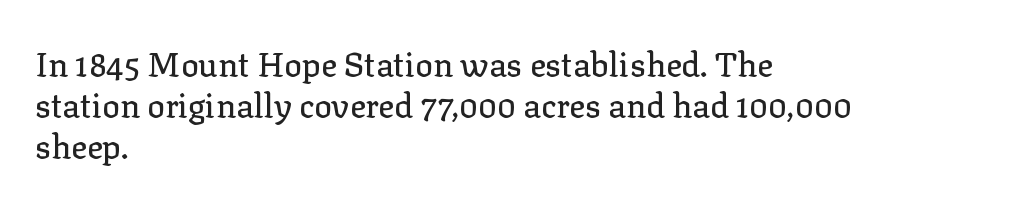
The image shows 33 px serif type, upright; set left-aligned, line spacing 1.24x, normal letter spacing, not underlined; low stroke contrast and a medium x-height.
